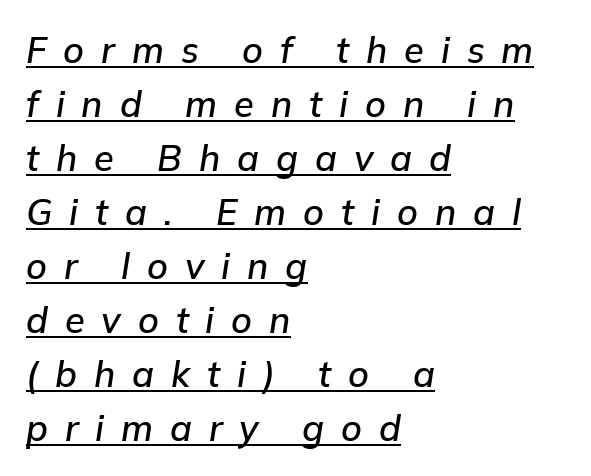
Here the glyphs are tracked loosely, breaking word shapes into spaced letters. Normally led — the rows are evenly, conventionally spaced. These lines are rendered in a variable-pitch font. The sample's only ornament is a line tracing under the words. Characters are canted at an angle relative to the baseline's perpendicular.
